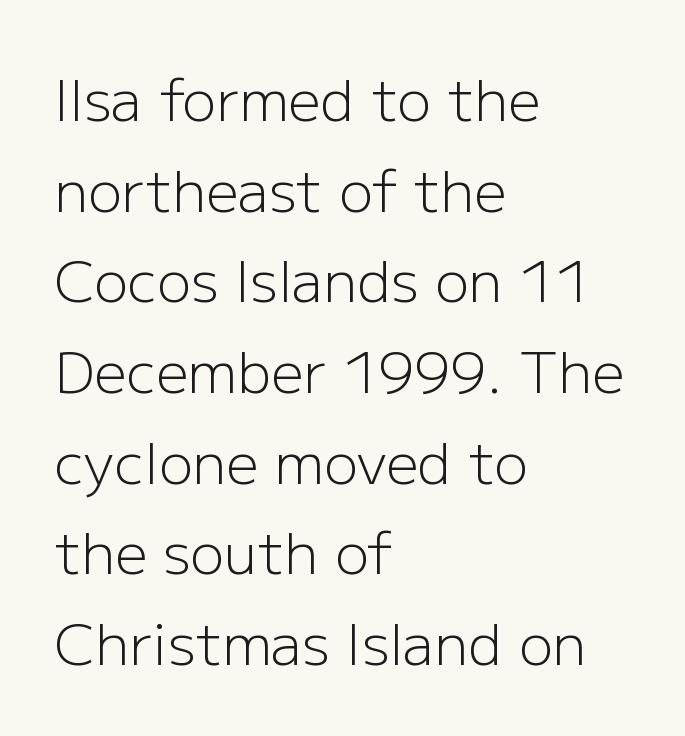
Q: Is the text bold? A: No.
Q: Is the text italic (slanted)? A: No, it is upright.
Q: Is the typeface a serif or a sans-serif typeface? A: Sans-serif.
Q: Is the text underlined? A: No.
Q: How is the paragraph aligned? A: Left-aligned.
Q: Is the spacing between letters normal or unusually wide? A: Normal.
Q: Is the spacing between lines tight, normal or loose? A: Normal.
Q: Width (condensed, normal, or wide)? A: Normal.
Q: Stroke contrast? A: Low.
Q: x-height? A: Medium.
Q: Monospaced? A: No.
